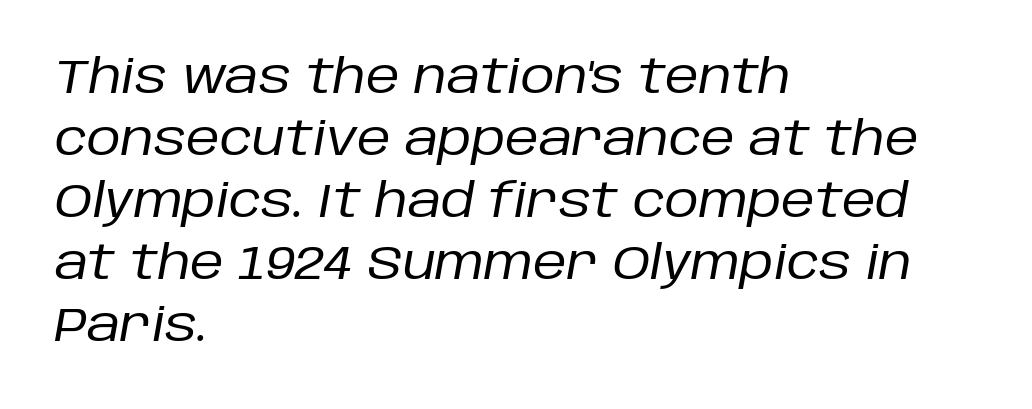
The image shows 47 px regular-weight type, italic (leaning right); set left-aligned, normal line spacing (1.32x), normal letter spacing, not underlined; low stroke contrast and a large x-height.
